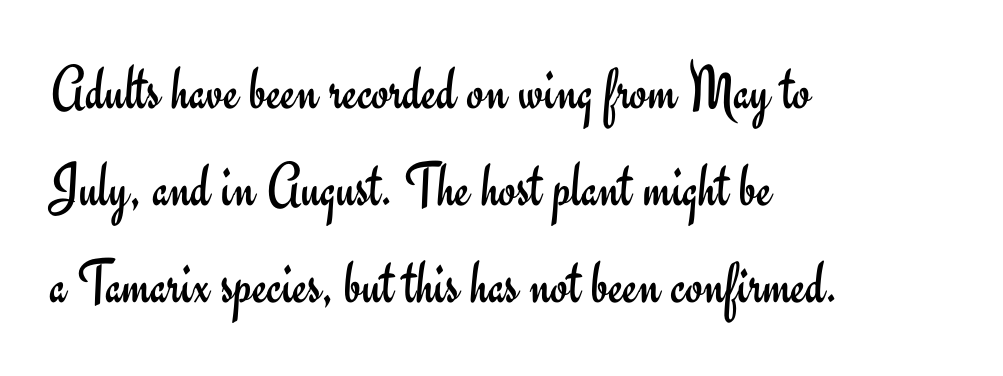
Q: Is the text bold? A: No.
Q: Is the text italic (slanted)? A: Yes.
Q: Is the typeface a serif or a sans-serif typeface? A: Sans-serif.
Q: Is the text underlined? A: No.
Q: How is the paragraph aligned? A: Left-aligned.
Q: Is the spacing between letters normal or unusually wide? A: Normal.
Q: Is the spacing between lines tight, normal or loose? A: Normal.
Q: Width (condensed, normal, or wide)? A: Normal.
Q: Stroke contrast? A: Low.
Q: x-height? A: Small.
Q: Monospaced? A: No.
